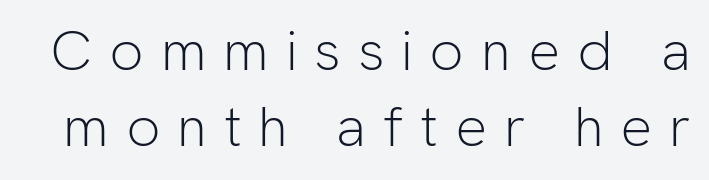
{"serif": "no", "italic": "no", "bold": "no", "weight": "light", "width": "normal", "stroke_contrast": "low", "x_height": "medium", "monospaced": "no", "underline": "no", "line_spacing": "normal", "line_spacing_ratio": 1.36, "letter_spacing": "wide", "letter_spacing_em": 0.3, "glyph_px": 56}
